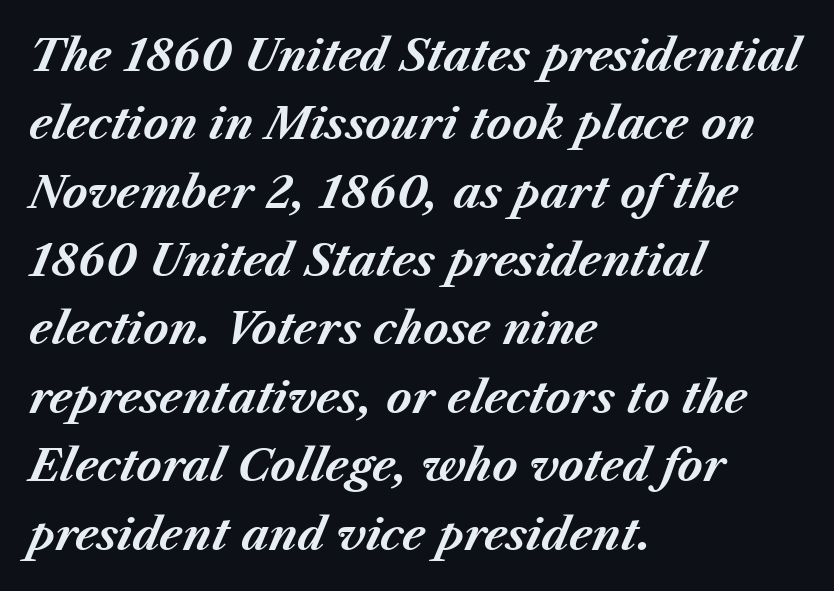
The image shows 43 px bold type, italic (leaning right); set left-aligned, normal line spacing (1.59x), normal letter spacing, not underlined; medium stroke contrast and a medium x-height.
